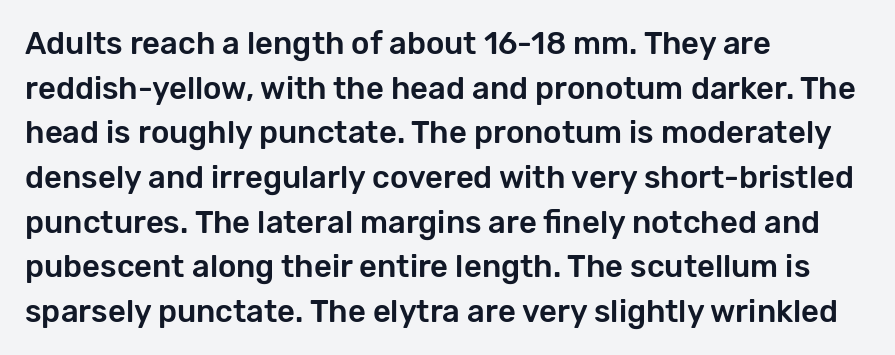
{"serif": "no", "italic": "no", "width": "normal", "stroke_contrast": "low", "x_height": "medium", "monospaced": "no", "underline": "no", "align": "left", "line_spacing": "normal", "line_spacing_ratio": 1.44, "letter_spacing": "normal", "letter_spacing_em": 0.0, "glyph_px": 31}
